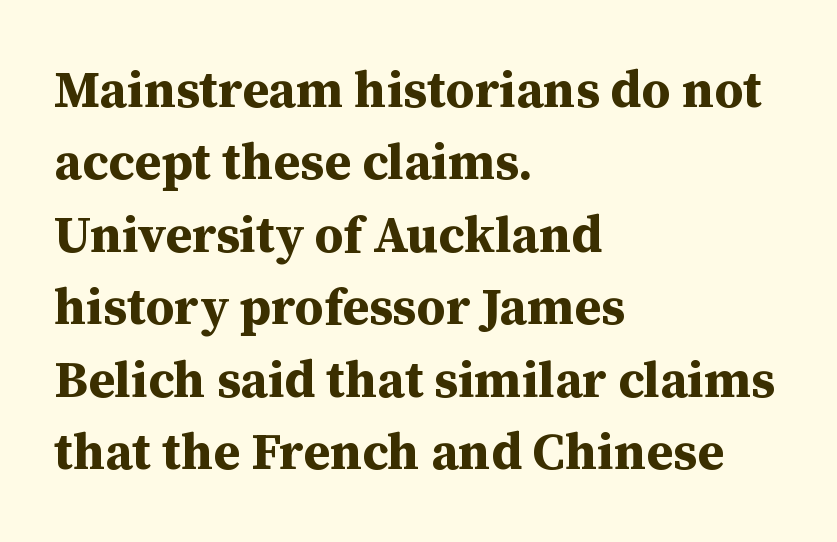
Q: Is the text bold? A: Yes.
Q: Is the text italic (slanted)? A: No, it is upright.
Q: Is the typeface a serif or a sans-serif typeface? A: Serif.
Q: Is the text underlined? A: No.
Q: How is the paragraph aligned? A: Left-aligned.
Q: Is the spacing between letters normal or unusually wide? A: Normal.
Q: Is the spacing between lines tight, normal or loose? A: Normal.
Q: Width (condensed, normal, or wide)? A: Normal.
Q: Stroke contrast? A: Medium.
Q: x-height? A: Medium.
Q: Monospaced? A: No.
